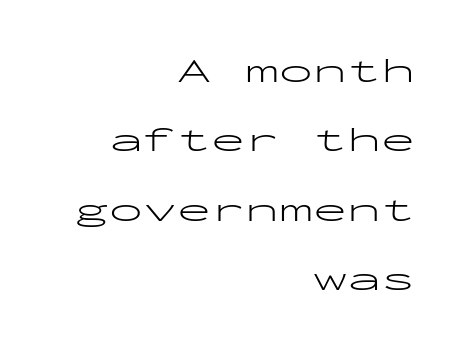
Q: Is the text bold? A: No.
Q: Is the text italic (slanted)? A: No, it is upright.
Q: Is the typeface a serif or a sans-serif typeface? A: Sans-serif.
Q: Is the text underlined? A: No.
Q: How is the paragraph aligned? A: Right-aligned.
Q: Is the spacing between letters normal or unusually wide? A: Normal.
Q: Is the spacing between lines tight, normal or loose? A: Loose.
Q: Width (condensed, normal, or wide)? A: Wide.
Q: Stroke contrast? A: Low.
Q: x-height? A: Medium.
Q: Monospaced? A: Yes.
